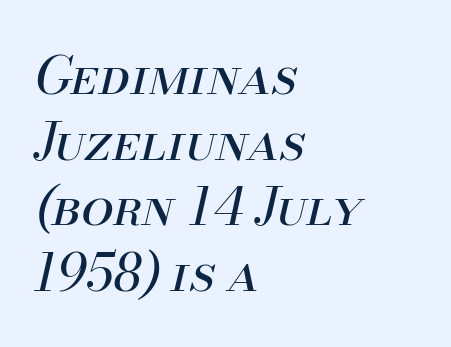
{"italic": "yes", "lean": "right", "slant_degrees": 13, "bold": "no", "weight": "regular", "width": "normal", "stroke_contrast": "medium", "x_height": "small", "monospaced": "no", "underline": "no", "align": "left", "line_spacing": "normal", "line_spacing_ratio": 1.26, "letter_spacing": "normal", "letter_spacing_em": 0.0, "glyph_px": 52}
